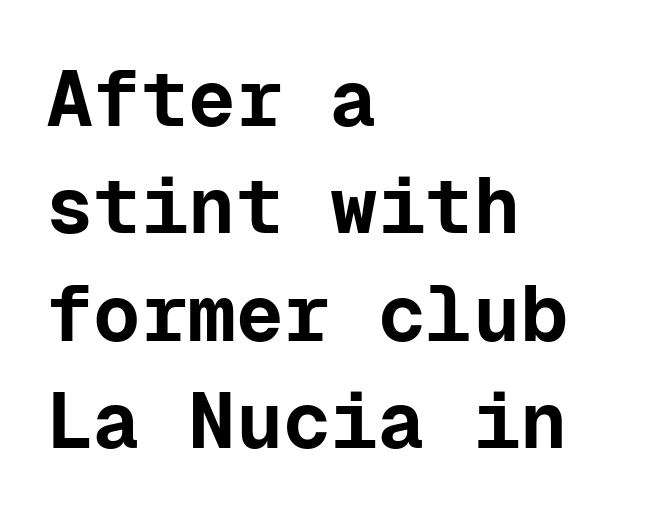
This is sans-serif lettering, the kind often seen on screens and signage. The passage shown is emphatically bold. Compared with a centered layout, this one pins lines to the left instead. Italic: no, the glyphs are upright roman. The space directly below the letters is spotless.
